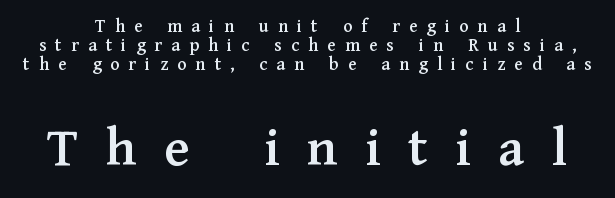
The image shows 57 px serif type, upright; set centered, tight line spacing (1.0x), unusually wide letter spacing (+0.48 em), not underlined; the second (bottom) block is 3.0x larger; medium stroke contrast and a medium x-height.
